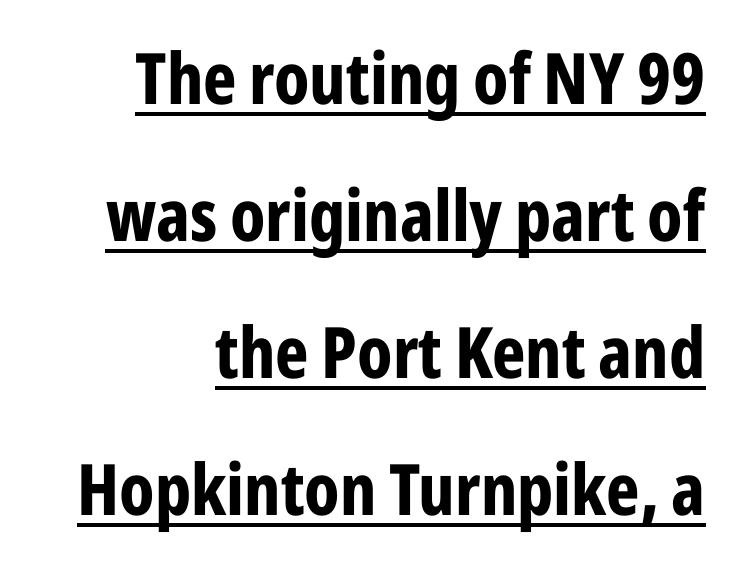
Q: Is the text bold? A: Yes.
Q: Is the text italic (slanted)? A: No, it is upright.
Q: Is the typeface a serif or a sans-serif typeface? A: Sans-serif.
Q: Is the text underlined? A: Yes.
Q: How is the paragraph aligned? A: Right-aligned.
Q: Is the spacing between letters normal or unusually wide? A: Normal.
Q: Is the spacing between lines tight, normal or loose? A: Loose.
Q: Width (condensed, normal, or wide)? A: Condensed.
Q: Stroke contrast? A: Low.
Q: x-height? A: Medium.
Q: Monospaced? A: No.
